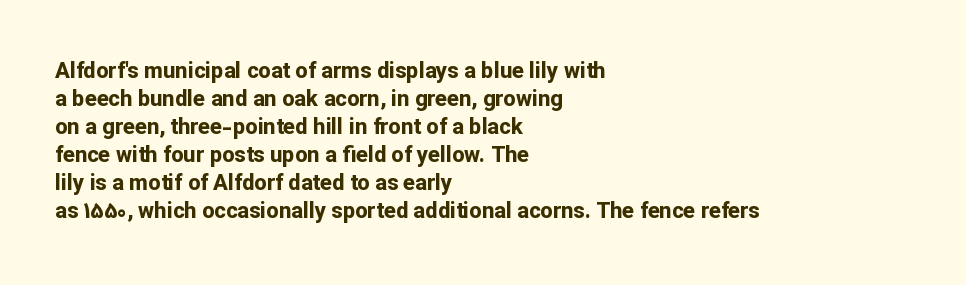
{"italic": "no", "bold": "yes", "underline": "no", "align": "left", "line_spacing": "normal", "line_spacing_ratio": 1.27, "letter_spacing": "normal", "letter_spacing_em": 0.0, "glyph_px": 22}
